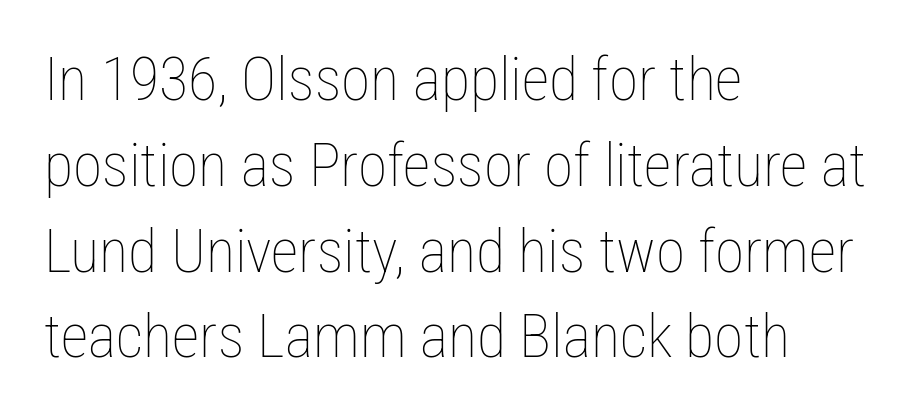
Q: Is the text bold? A: No.
Q: Is the text italic (slanted)? A: No, it is upright.
Q: Is the text underlined? A: No.
Q: How is the paragraph aligned? A: Left-aligned.
Q: Is the spacing between letters normal or unusually wide? A: Normal.
Q: Is the spacing between lines tight, normal or loose? A: Normal.
Q: Width (condensed, normal, or wide)? A: Condensed.
Q: Stroke contrast? A: Low.
Q: x-height? A: Medium.
Q: Monospaced? A: No.
